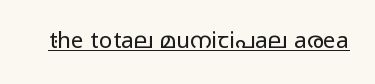
Q: Is the text bold? A: No.
Q: Is the text italic (slanted)? A: No, it is upright.
Q: Is the text underlined? A: Yes.
Q: Is the spacing between letters normal or unusually wide? A: Normal.
